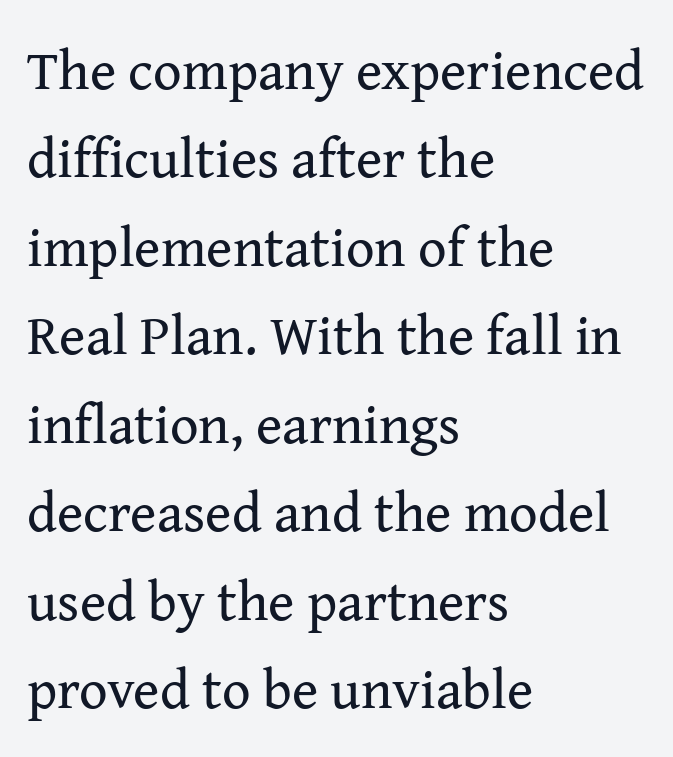
{"serif": "yes", "italic": "no", "bold": "no", "weight": "regular", "width": "normal", "stroke_contrast": "medium", "x_height": "medium", "monospaced": "no", "underline": "no", "align": "left", "line_spacing": "normal", "line_spacing_ratio": 1.58, "letter_spacing": "normal", "letter_spacing_em": 0.0, "glyph_px": 56}
